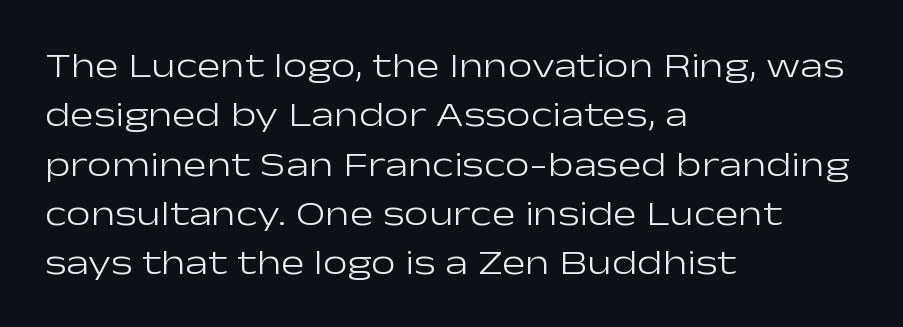
Stems and bowls with no extra thickness — not bold. The designer left line spacing at the default. These lines were composed using upright roman letters. This sample uses plain, unmodified letter spacing.
